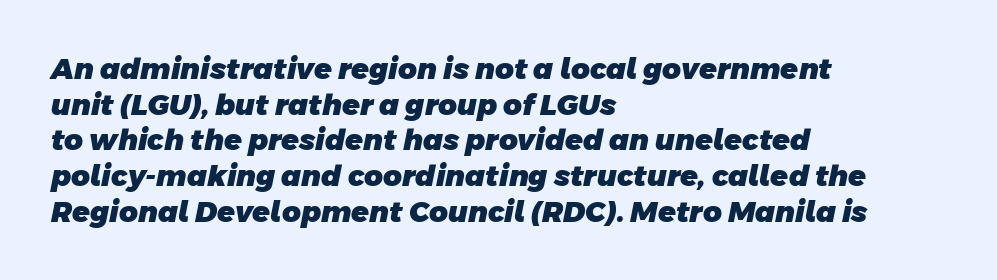
{"serif": "no", "bold": "yes", "weight": "heavy", "width": "normal", "stroke_contrast": "low", "x_height": "large", "monospaced": "no", "underline": "no", "align": "left", "line_spacing_ratio": 1.23, "letter_spacing": "normal", "letter_spacing_em": 0.0, "glyph_px": 29}
